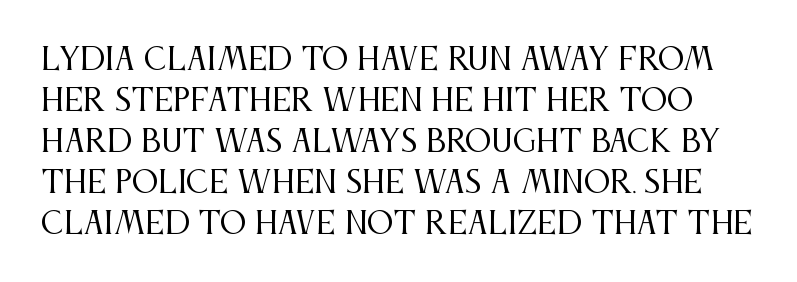
The lettering holds an erect, upright posture throughout. This is not heavy type; no bold has been used. These lines keep a tight, regular rhythm from letter to letter. Stroke terminals: seriffed. The space directly below the letters is spotless. The leading is moderate, giving the passage an even texture.
